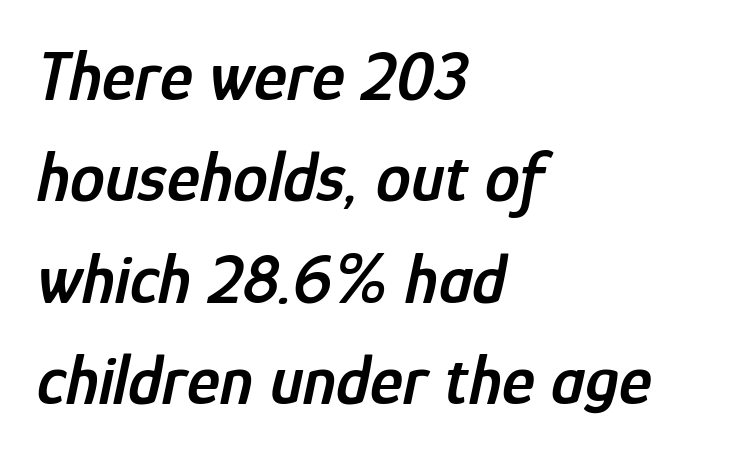
Q: Is the text bold? A: Semi-bold.
Q: Is the text italic (slanted)? A: Yes, it leans right by about 12 degrees.
Q: Is the text underlined? A: No.
Q: How is the paragraph aligned? A: Left-aligned.
Q: Is the spacing between letters normal or unusually wide? A: Normal.
Q: Is the spacing between lines tight, normal or loose? A: Normal.
Q: Width (condensed, normal, or wide)? A: Condensed.
Q: Stroke contrast? A: Low.
Q: x-height? A: Medium.
Q: Monospaced? A: No.
